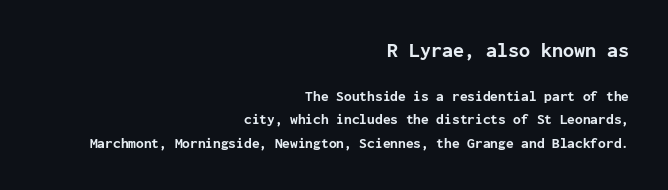
Heavy, bold letterforms. Check under the words: just untouched page. Block one is the big one; block two sits smaller underneath. Alignment: flush right. Is there any slant? The stems are plumb.
